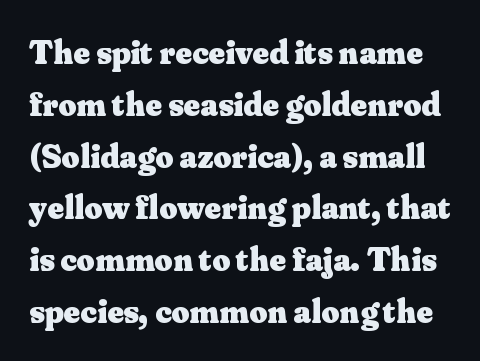
{"serif": "yes", "italic": "no", "bold": "yes", "weight": "heavy", "width": "normal", "stroke_contrast": "medium", "x_height": "small", "monospaced": "no", "underline": "no", "line_spacing": "normal", "line_spacing_ratio": 1.48, "letter_spacing": "normal", "letter_spacing_em": 0.0, "glyph_px": 35}
